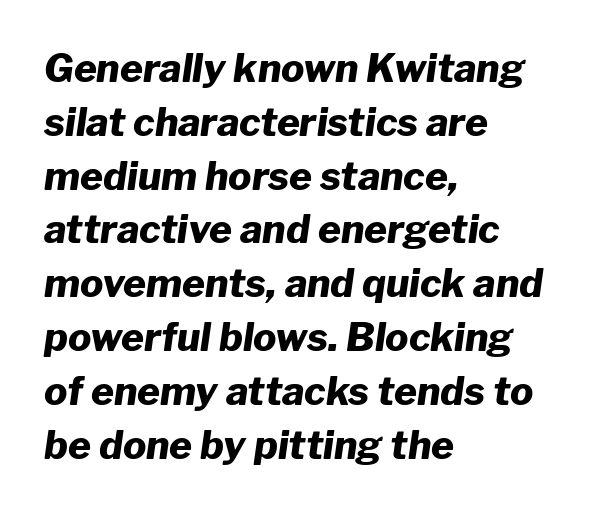
Q: Is the text bold? A: Yes.
Q: Is the text italic (slanted)? A: Yes, it leans right by about 8 degrees.
Q: Is the text underlined? A: No.
Q: How is the paragraph aligned? A: Left-aligned.
Q: Is the spacing between letters normal or unusually wide? A: Normal.
Q: Is the spacing between lines tight, normal or loose? A: Normal.
Q: Width (condensed, normal, or wide)? A: Normal.
Q: Stroke contrast? A: Low.
Q: x-height? A: Medium.
Q: Monospaced? A: No.
